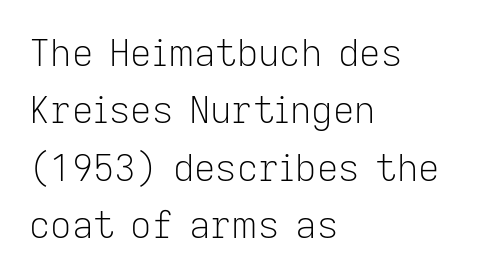
The image shows 37 px light sans-serif type, upright; set left-aligned, normal line spacing (1.55x), normal letter spacing, not underlined; low stroke contrast and a medium x-height.
